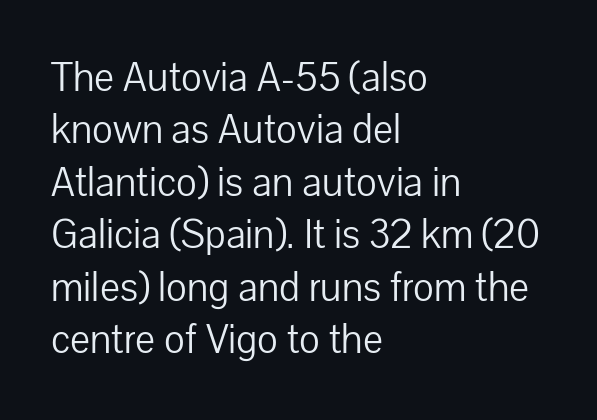
Look at the tracking — it's just the regular setting, nothing added. Each stroke keeps to a modest, everyday thickness or less. The baseline area is clear. A typesetter would call this proportional, since set widths differ per character. The vertical gap from one line to the next is medium. The rendering shows plain stroke endings on the letterforms — a sans-serif design.
